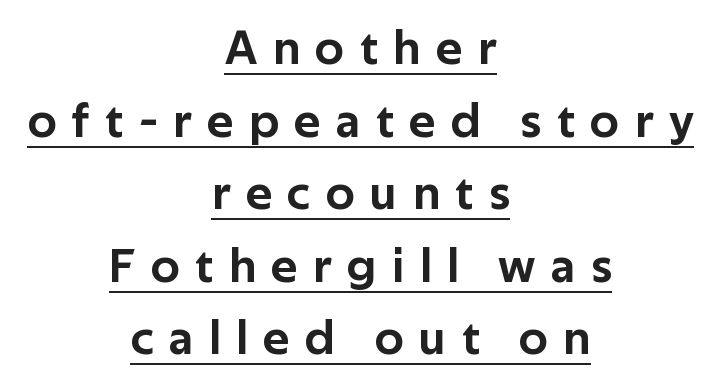
{"serif": "no", "italic": "no", "width": "normal", "stroke_contrast": "low", "x_height": "medium", "monospaced": "no", "underline": "yes", "align": "center", "line_spacing": "normal", "line_spacing_ratio": 1.48, "letter_spacing": "wide", "letter_spacing_em": 0.32, "glyph_px": 49}
